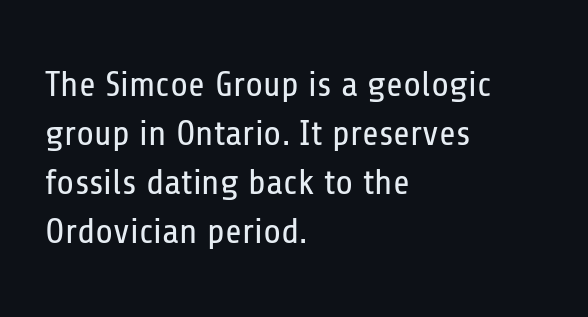
{"serif": "no", "italic": "no", "bold": "no", "weight": "regular", "width": "condensed", "stroke_contrast": "low", "x_height": "medium", "monospaced": "no", "underline": "no", "align": "left", "line_spacing": "normal", "line_spacing_ratio": 1.36, "letter_spacing": "normal", "letter_spacing_em": 0.0, "glyph_px": 36}
